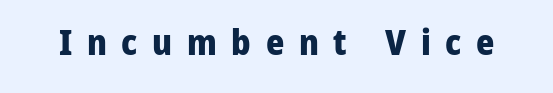
{"serif": "no", "italic": "no", "bold": "yes", "weight": "heavy", "width": "normal", "stroke_contrast": "low", "x_height": "medium", "monospaced": "no", "underline": "no", "letter_spacing": "wide", "letter_spacing_em": 0.42, "glyph_px": 35}
